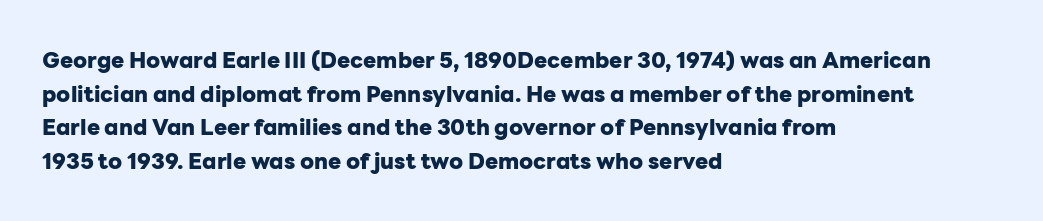
This sample is left-justified, so line endings fall wherever the words run out. Ascenders rise straight up at ninety degrees. Notice how descenders clear the ascenders below comfortably — that's standard leading. Is the type bold? Yes — the strokes are clearly thick and heavy.
